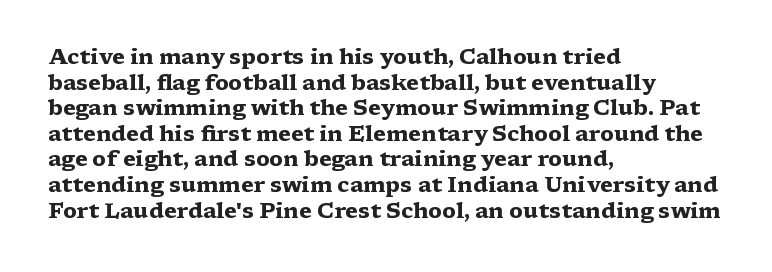
{"italic": "no", "bold": "yes", "underline": "no", "align": "left", "line_spacing_ratio": 1.22, "letter_spacing": "normal", "letter_spacing_em": 0.0, "glyph_px": 21}
